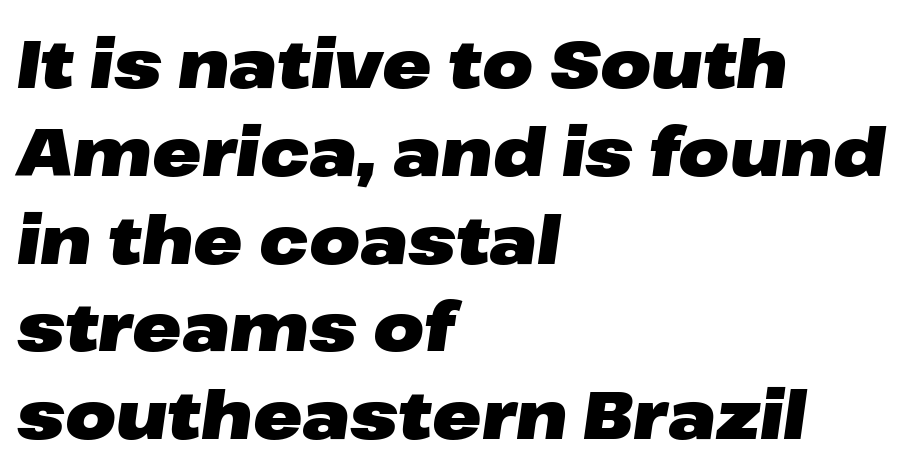
The lettering tilts uniformly, giving the passage an italic look. The paragraph shown leans on its left margin. The gap between lines stays unmarked. Is this a fixed-width face? No — the glyphs have proportional, varying widths.
